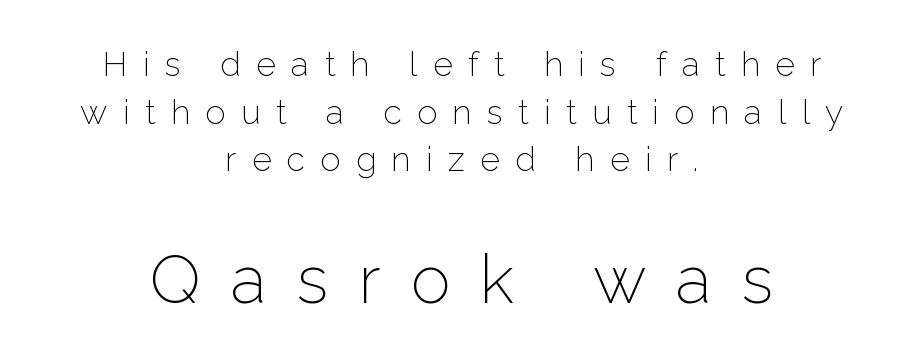
Q: Is the text bold? A: No.
Q: Is the text italic (slanted)? A: No, it is upright.
Q: Is the typeface a serif or a sans-serif typeface? A: Sans-serif.
Q: Is the text underlined? A: No.
Q: How is the paragraph aligned? A: Centered.
Q: Is the spacing between letters normal or unusually wide? A: Unusually wide.
Q: Is the spacing between lines tight, normal or loose? A: Normal.
Q: Which block of text is set in a larger size, the first (top) or the second (bottom)? A: The second (bottom) one.
Q: Width (condensed, normal, or wide)? A: Normal.
Q: Stroke contrast? A: Low.
Q: x-height? A: Medium.
Q: Monospaced? A: No.
